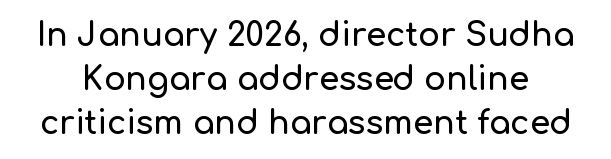
The image shows 32 px sans-serif type, upright; set normal line spacing (1.37x), normal letter spacing, not underlined; low stroke contrast and a medium x-height.
